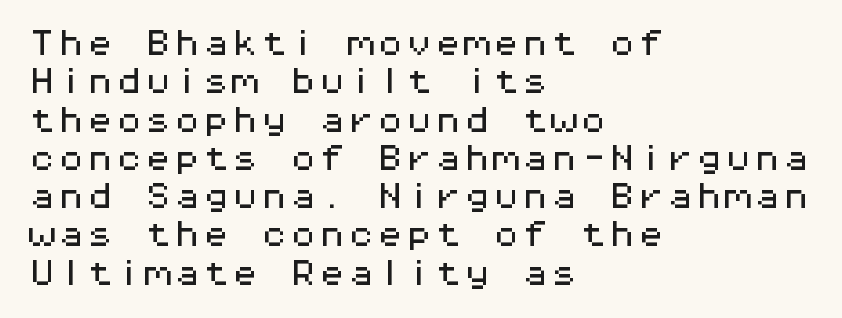
Q: Is the text italic (slanted)? A: No, it is upright.
Q: Is the typeface a serif or a sans-serif typeface? A: Sans-serif.
Q: Is the text underlined? A: No.
Q: How is the paragraph aligned? A: Left-aligned.
Q: Is the spacing between letters normal or unusually wide? A: Normal.
Q: Is the spacing between lines tight, normal or loose? A: Normal.
Q: Width (condensed, normal, or wide)? A: Wide.
Q: Stroke contrast? A: Medium.
Q: x-height? A: Medium.
Q: Monospaced? A: Yes.
